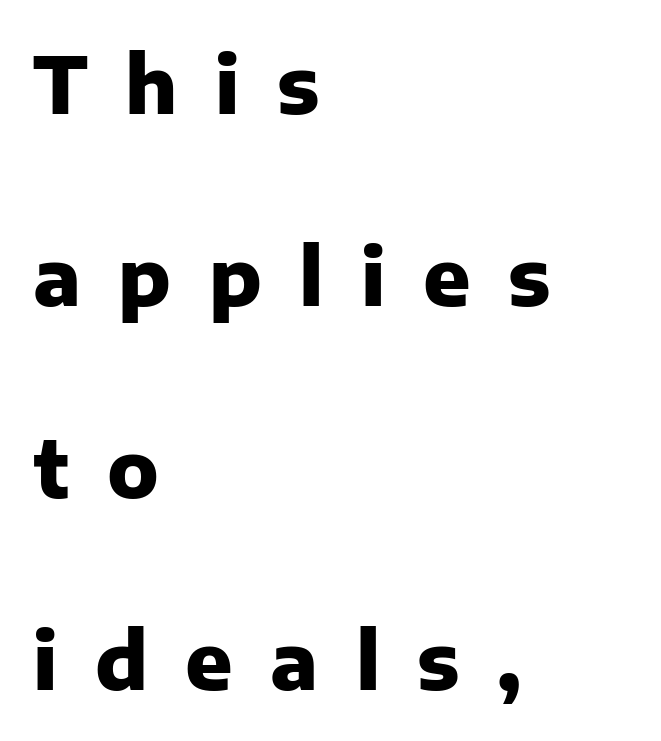
The image shows 78 px heavy sans-serif type, upright; set left-aligned, loose line spacing (2.46x), unusually wide letter spacing (+0.48 em), not underlined; low stroke contrast and a medium x-height.
